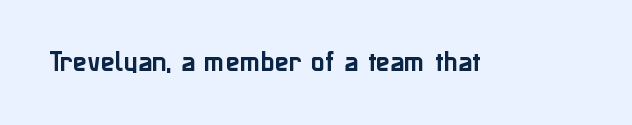
Q: Is the text italic (slanted)? A: No, it is upright.
Q: Is the text underlined? A: No.
Q: Is the spacing between letters normal or unusually wide? A: Normal.
